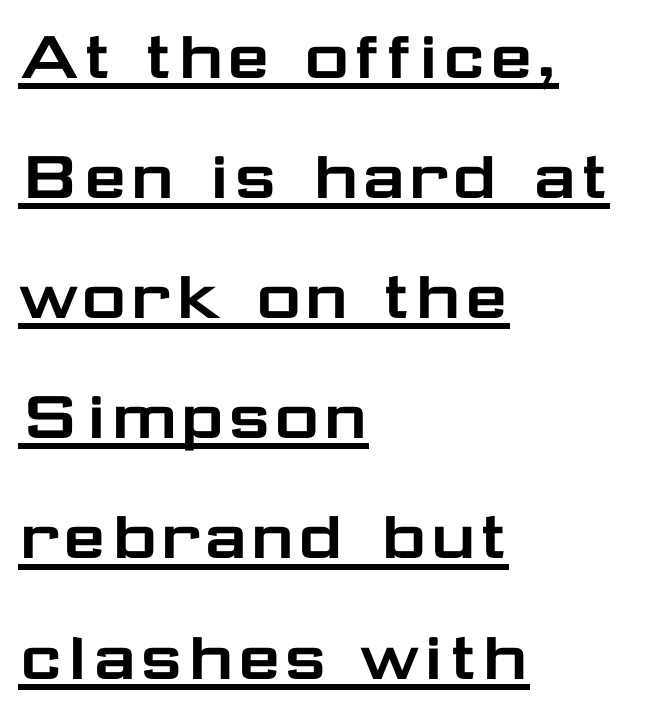
Q: Is the text italic (slanted)? A: No, it is upright.
Q: Is the typeface a serif or a sans-serif typeface? A: Sans-serif.
Q: Is the text underlined? A: Yes.
Q: How is the paragraph aligned? A: Left-aligned.
Q: Is the spacing between letters normal or unusually wide? A: Normal.
Q: Is the spacing between lines tight, normal or loose? A: Normal.
Q: Width (condensed, normal, or wide)? A: Wide.
Q: Stroke contrast? A: Low.
Q: x-height? A: Medium.
Q: Monospaced? A: No.
